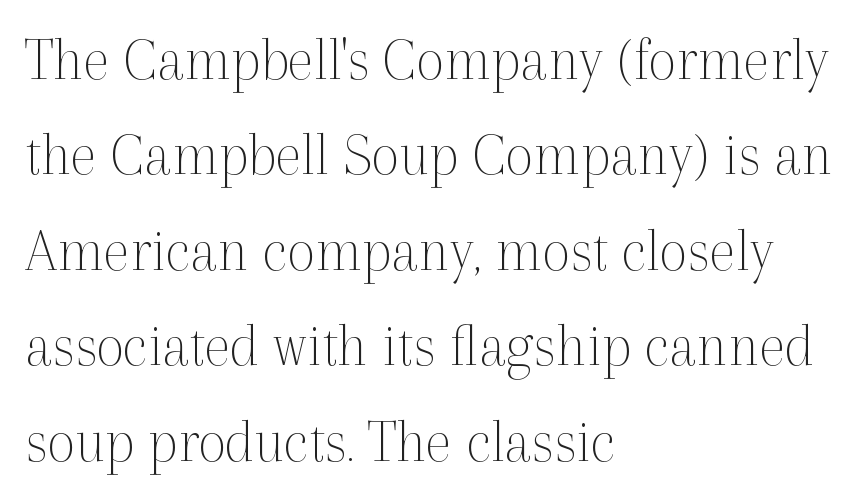
These lines keep a tight, regular rhythm from letter to letter. Do the characters align in a grid? No, the font is proportional. These lines were composed using upright roman letters. The passage shown is not underscored anywhere.
